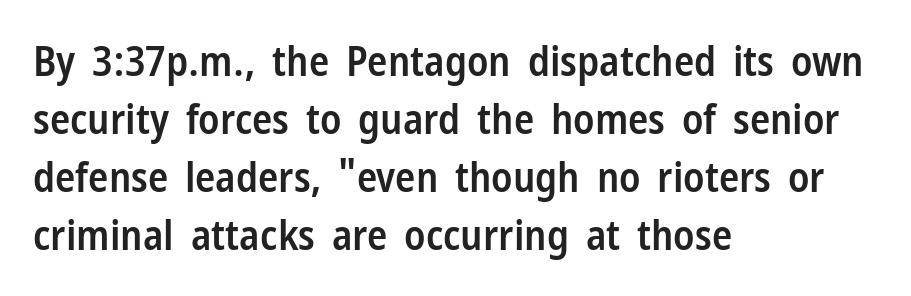
Q: Is the text bold? A: Semi-bold.
Q: Is the text italic (slanted)? A: No, it is upright.
Q: Is the typeface a serif or a sans-serif typeface? A: Sans-serif.
Q: Is the text underlined? A: No.
Q: How is the paragraph aligned? A: Left-aligned.
Q: Is the spacing between letters normal or unusually wide? A: Normal.
Q: Is the spacing between lines tight, normal or loose? A: Normal.
Q: Width (condensed, normal, or wide)? A: Condensed.
Q: Stroke contrast? A: Low.
Q: x-height? A: Medium.
Q: Monospaced? A: No.
